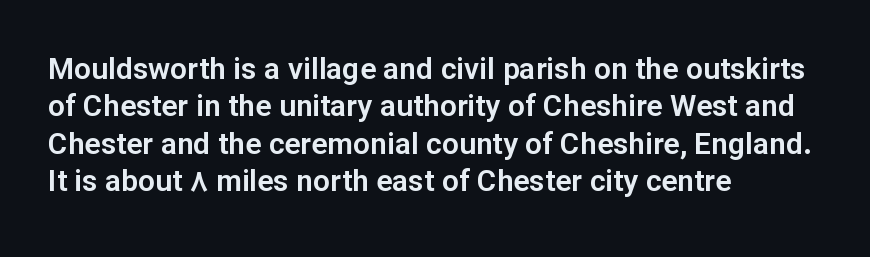
{"serif": "no", "italic": "no", "width": "normal", "stroke_contrast": "low", "x_height": "medium", "monospaced": "no", "underline": "no", "align": "left", "line_spacing": "normal", "line_spacing_ratio": 1.25, "letter_spacing": "normal", "letter_spacing_em": 0.0, "glyph_px": 30}
